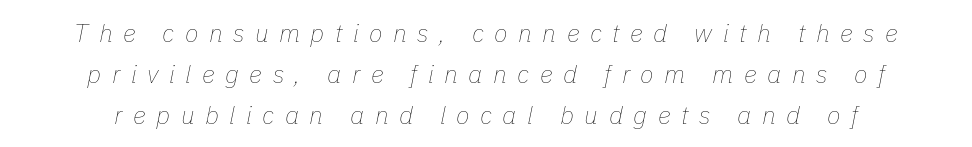
Q: Is the text bold? A: No.
Q: Is the text italic (slanted)? A: Yes, it leans right by about 11 degrees.
Q: Is the text underlined? A: No.
Q: How is the paragraph aligned? A: Centered.
Q: Is the spacing between letters normal or unusually wide? A: Unusually wide.
Q: Is the spacing between lines tight, normal or loose? A: Normal.
